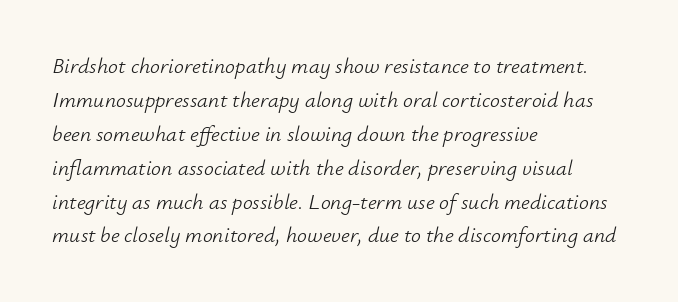
Q: Is the text bold? A: No.
Q: Is the text italic (slanted)? A: Yes, it leans right by about 12 degrees.
Q: Is the text underlined? A: No.
Q: How is the paragraph aligned? A: Left-aligned.
Q: Is the spacing between letters normal or unusually wide? A: Normal.
Q: Is the spacing between lines tight, normal or loose? A: Normal.
